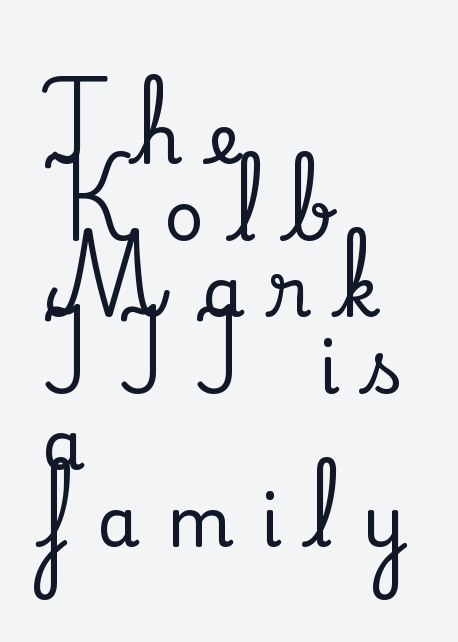
{"serif": "yes", "italic": "no", "width": "normal", "stroke_contrast": "medium", "x_height": "small", "monospaced": "no", "underline": "no", "align": "left", "line_spacing": "tight", "line_spacing_ratio": 1.11, "letter_spacing": "wide", "letter_spacing_em": 0.39, "glyph_px": 69}
